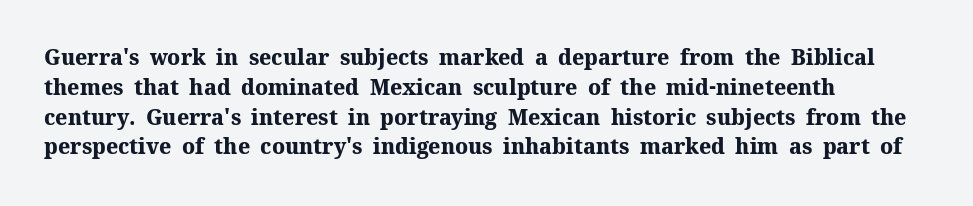
A bare baseline throughout the passage. Heavy-handed strokes throughout: this text is bold. Style check: upright. The setting favours the left margin, as ordinary paragraphs usually do. How are the letters spaced? Ordinarily, with no added tracking.
